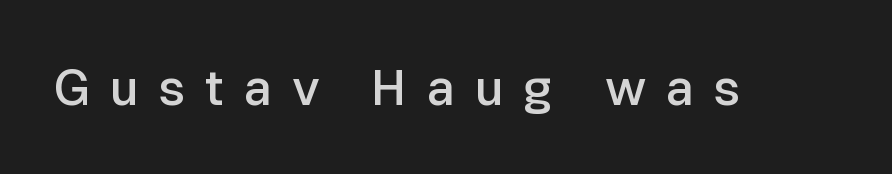
The image shows 50 px semibold sans-serif type, upright; set unusually wide letter spacing (+0.39 em), not underlined; low stroke contrast and a medium x-height.
